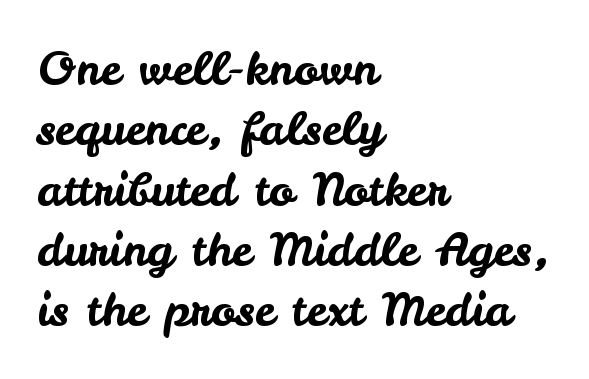
{"serif": "no", "width": "normal", "stroke_contrast": "low", "x_height": "small", "monospaced": "no", "underline": "no", "align": "left", "line_spacing": "normal", "line_spacing_ratio": 1.31, "letter_spacing": "normal", "letter_spacing_em": 0.0, "glyph_px": 46}
